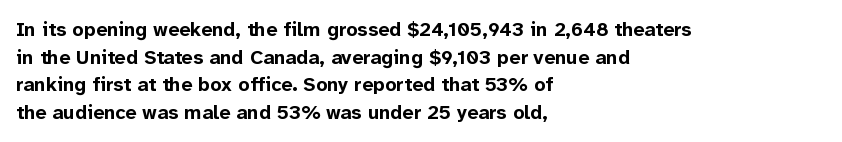
{"italic": "no", "bold": "yes", "underline": "no", "align": "left", "line_spacing": "normal", "line_spacing_ratio": 1.38, "letter_spacing": "normal", "letter_spacing_em": 0.0, "glyph_px": 20}
